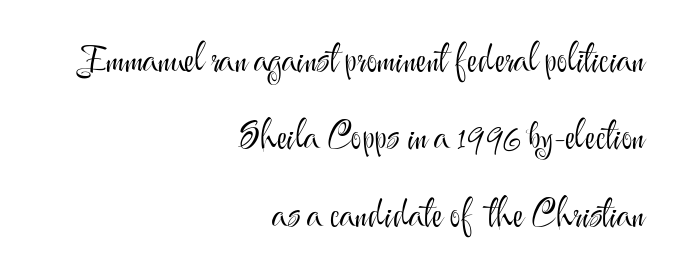
Q: Is the text bold? A: No.
Q: Is the typeface a serif or a sans-serif typeface? A: Sans-serif.
Q: Is the text underlined? A: No.
Q: How is the paragraph aligned? A: Right-aligned.
Q: Is the spacing between letters normal or unusually wide? A: Normal.
Q: Is the spacing between lines tight, normal or loose? A: Loose.
Q: Width (condensed, normal, or wide)? A: Normal.
Q: Stroke contrast? A: Medium.
Q: x-height? A: Small.
Q: Monospaced? A: No.
